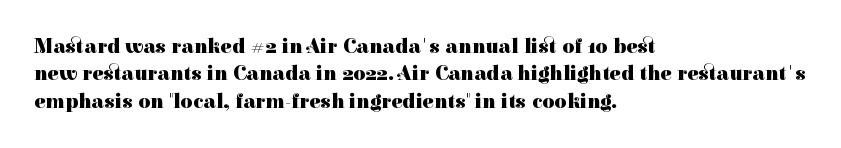
The rendering anchors every line to the left-hand side. This is the regular roman posture of the typeface. A normal amount of white space separates one row of letters from the next. The face used here is rendered with its standard letterfit. A clean baseline with only descenders dipping below it. The sample has been set heavy, in full bold.
